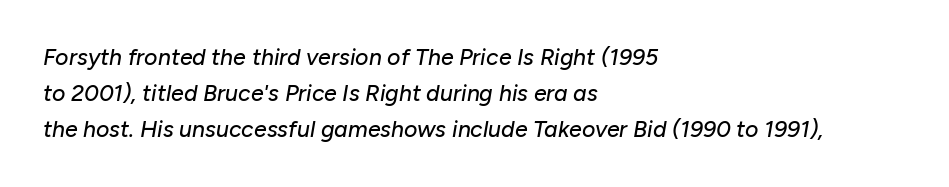
Q: Is the text italic (slanted)? A: Yes, it leans right by about 10 degrees.
Q: Is the text underlined? A: No.
Q: How is the paragraph aligned? A: Left-aligned.
Q: Is the spacing between letters normal or unusually wide? A: Normal.
Q: Is the spacing between lines tight, normal or loose? A: Normal.
